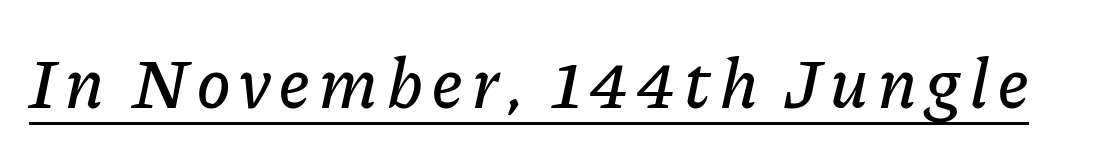
{"italic": "yes", "lean": "right", "slant_degrees": 11, "width": "normal", "stroke_contrast": "low", "x_height": "medium", "monospaced": "no", "underline": "yes", "glyph_px": 71}
